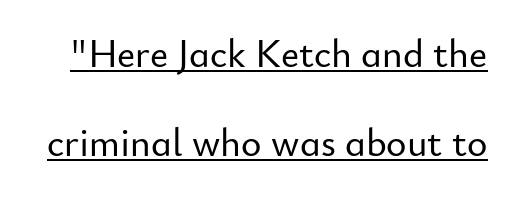
The image shows 39 px sans-serif type, upright; set loose line spacing (2.29x), normal letter spacing, underlined; low stroke contrast and a small x-height.
